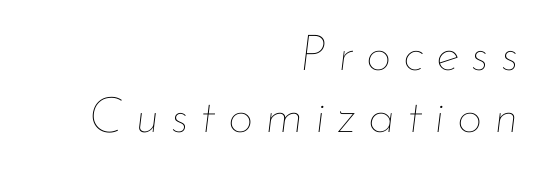
The setting favours the right margin, as signatures and pull-quotes sometimes do. This rendering widens character spacing well past its baseline value. Notice how the stems are inclined rather than vertical — that's the hallmark of italics. The specimen omits any rule beneath the text block's lines.
